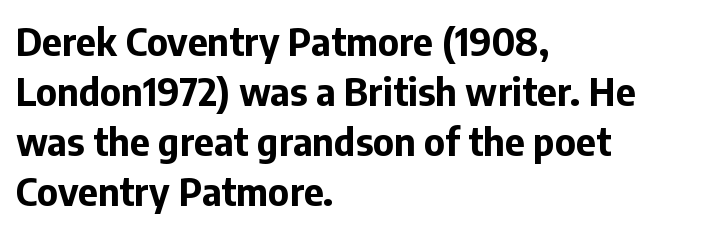
Q: Is the text bold? A: Yes.
Q: Is the text italic (slanted)? A: No, it is upright.
Q: Is the typeface a serif or a sans-serif typeface? A: Sans-serif.
Q: Is the text underlined? A: No.
Q: How is the paragraph aligned? A: Left-aligned.
Q: Is the spacing between letters normal or unusually wide? A: Normal.
Q: Is the spacing between lines tight, normal or loose? A: Normal.
Q: Width (condensed, normal, or wide)? A: Normal.
Q: Stroke contrast? A: Low.
Q: x-height? A: Medium.
Q: Monospaced? A: No.
